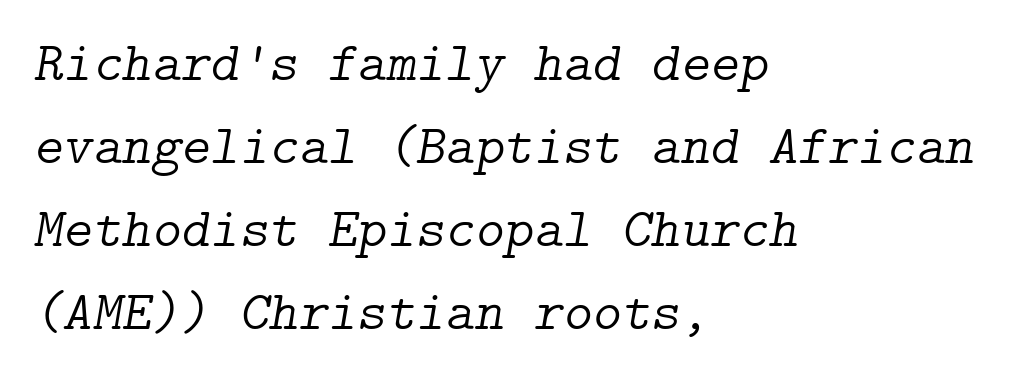
Q: Is the text bold? A: No.
Q: Is the text italic (slanted)? A: Yes, it leans right by about 9 degrees.
Q: Is the typeface a serif or a sans-serif typeface? A: Serif.
Q: Is the text underlined? A: No.
Q: How is the paragraph aligned? A: Left-aligned.
Q: Is the spacing between letters normal or unusually wide? A: Normal.
Q: Is the spacing between lines tight, normal or loose? A: Normal.
Q: Width (condensed, normal, or wide)? A: Normal.
Q: Stroke contrast? A: Low.
Q: x-height? A: Medium.
